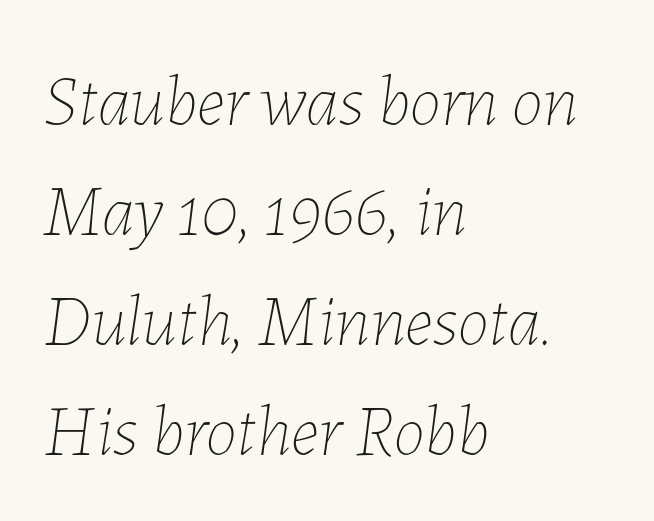
The image shows 71 px thin type, italic (leaning right); set left-aligned, normal line spacing (1.55x), normal letter spacing, not underlined; low stroke contrast and a medium x-height.
